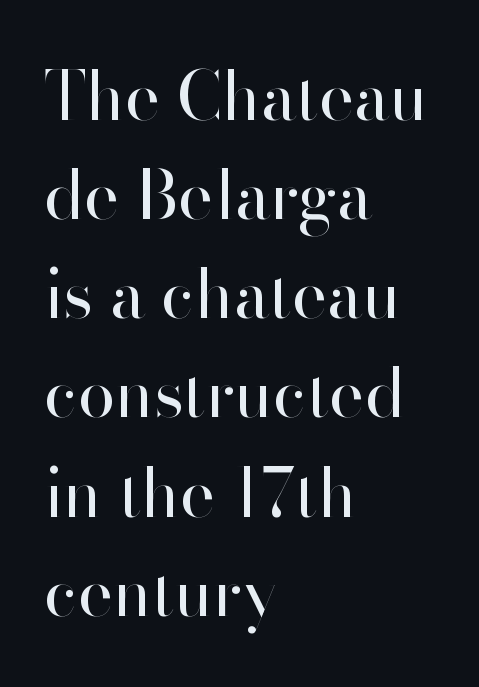
The baseline area is clear. Vertical spacing — default. Compared with a typical body face, this is equally light or lighter still. What kind of face is this? One without serifs — a sans.
